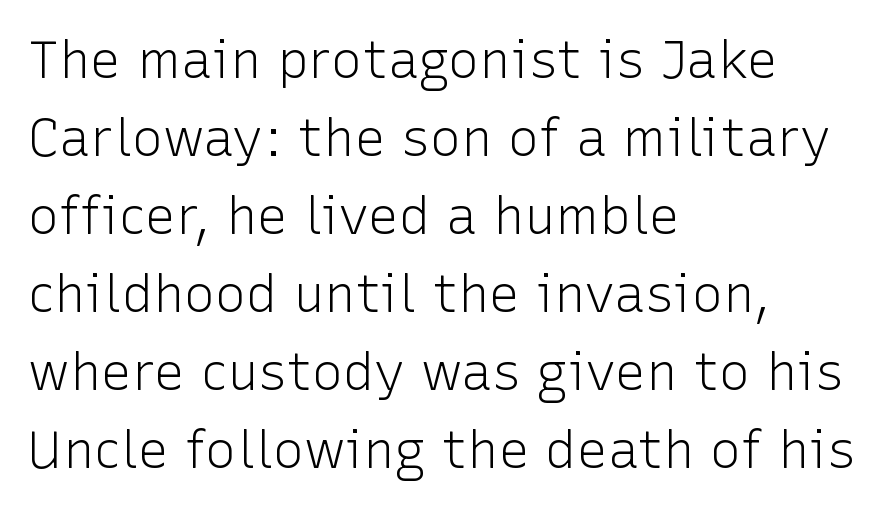
These glyphs show unthickened strokes, regular width or finer. This sample uses an upright cut, with every glyph sitting square on the baseline. Here the glyphs are tracked normally, forming tight word shapes. Do the characters align in a grid? No, the font is proportional. No feet cap the strokes, marking this as sans-serif type.
